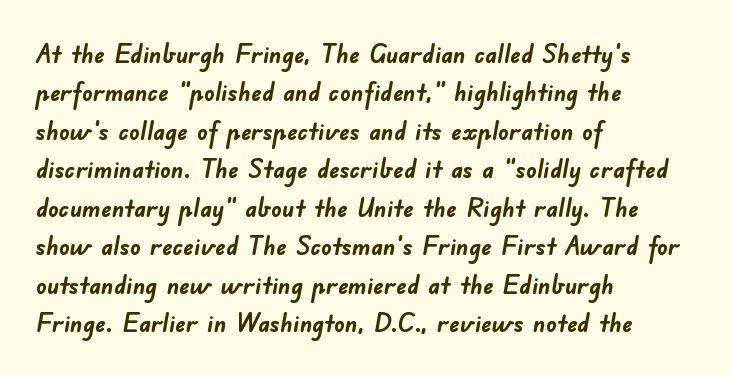
{"bold": "yes", "underline": "no", "align": "left", "line_spacing": "normal", "line_spacing_ratio": 1.48, "letter_spacing": "normal", "letter_spacing_em": 0.0, "glyph_px": 26}
